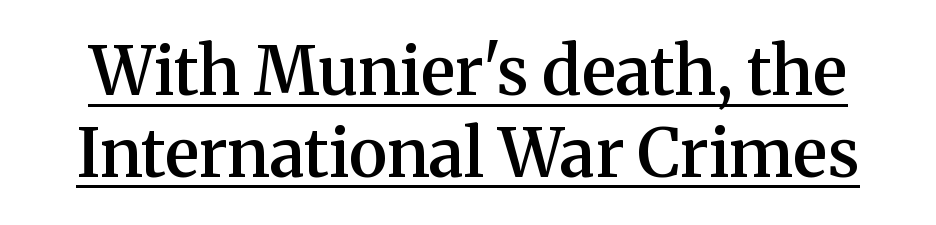
{"serif": "yes", "italic": "no", "bold": "semi", "weight": "semibold", "width": "normal", "stroke_contrast": "medium", "x_height": "medium", "monospaced": "no", "underline": "yes", "line_spacing_ratio": 1.22, "letter_spacing": "normal", "letter_spacing_em": 0.0, "glyph_px": 67}
